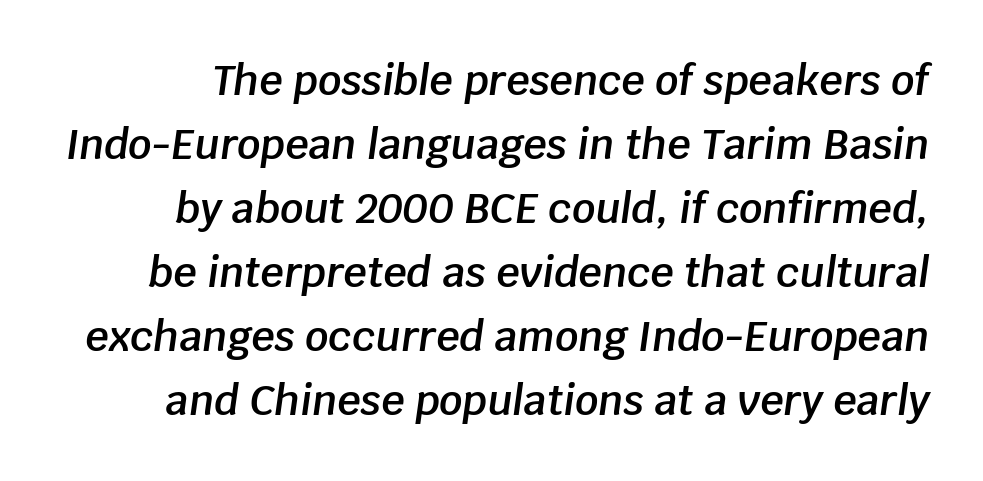
{"italic": "yes", "lean": "right", "slant_degrees": 8, "bold": "semi", "weight": "semibold", "width": "normal", "stroke_contrast": "low", "x_height": "large", "monospaced": "no", "underline": "no", "line_spacing": "normal", "line_spacing_ratio": 1.56, "letter_spacing": "normal", "letter_spacing_em": 0.0, "glyph_px": 41}
